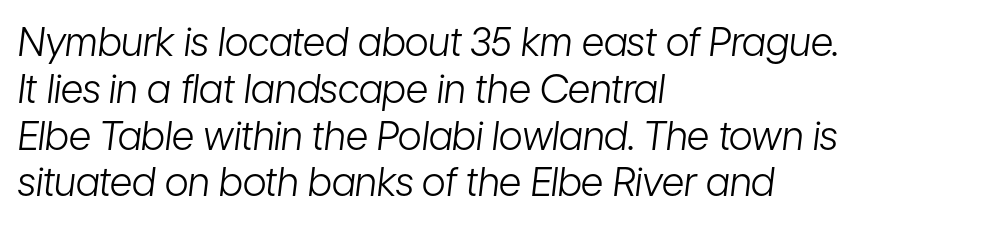
Q: Is the text bold? A: No.
Q: Is the text italic (slanted)? A: Yes, it leans right by about 7 degrees.
Q: Is the text underlined? A: No.
Q: How is the paragraph aligned? A: Left-aligned.
Q: Is the spacing between letters normal or unusually wide? A: Normal.
Q: Width (condensed, normal, or wide)? A: Condensed.
Q: Stroke contrast? A: Low.
Q: x-height? A: Medium.
Q: Monospaced? A: No.
